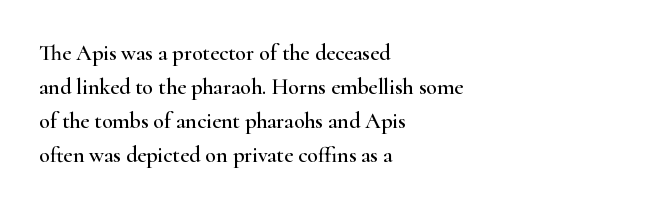
Q: Is the text italic (slanted)? A: No, it is upright.
Q: Is the text underlined? A: No.
Q: How is the paragraph aligned? A: Left-aligned.
Q: Is the spacing between letters normal or unusually wide? A: Normal.
Q: Is the spacing between lines tight, normal or loose? A: Normal.
